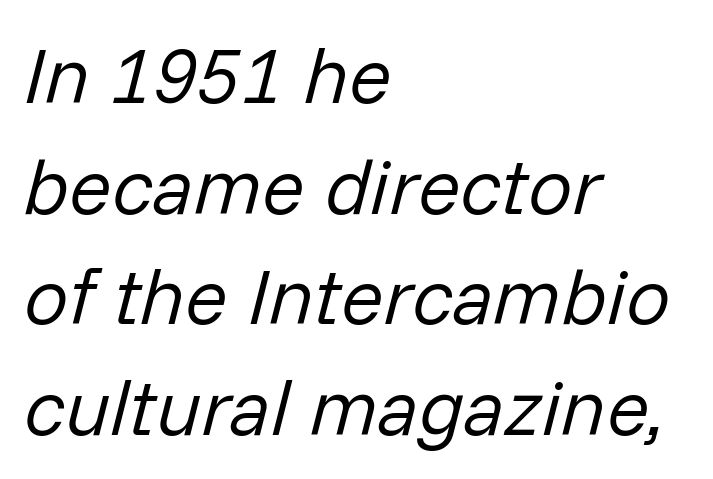
Honestly, the letter spacing is just normal — you wouldn't notice it. Weight class: somewhere from thin through regular. Vertical spacing — default. Underlining? Definitely not there. Note the varied advance widths — an 'i' is clearly narrower than an 'm'. You can tell it's italic because the verticals aren't actually vertical.
